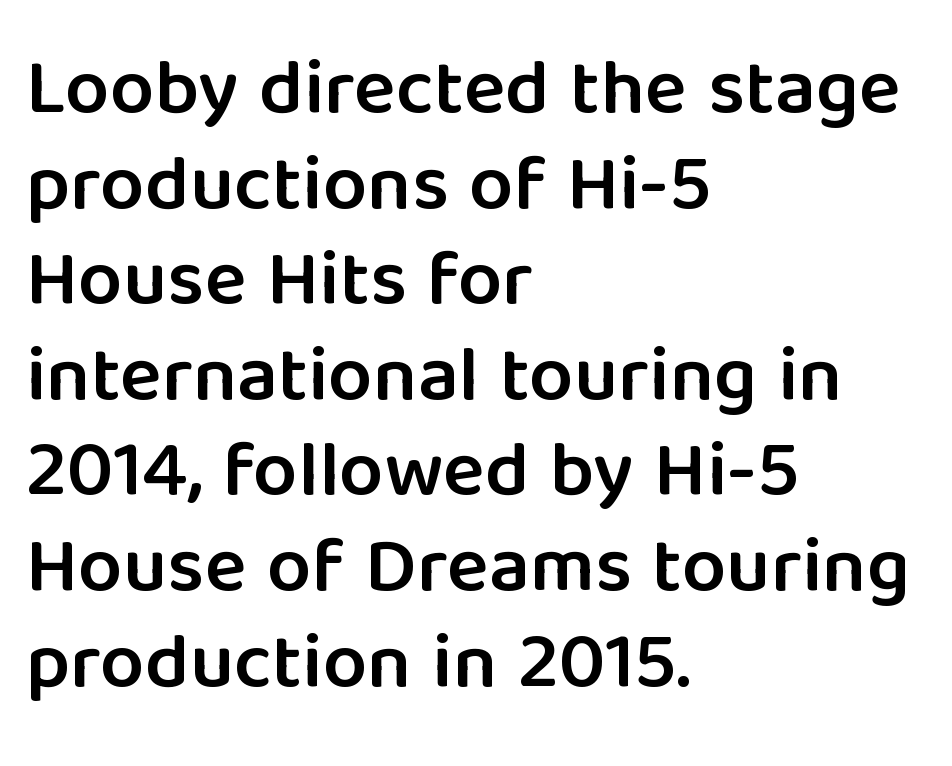
Compared with a centered layout, this one pins lines to the left instead. A somewhat darkened texture: the type is semibold rather than bold. The letters advance in unequal steps, a hallmark of proportional type. Compared with typical body copy, the letter spacing here is the same. Look at the bottom of the vertical strokes: they stop flat, with no serifs.
